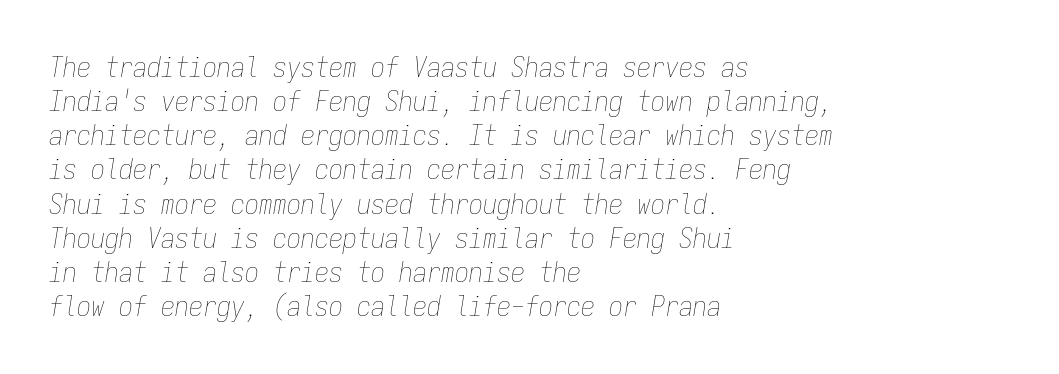
The image shows 28 px thin, condensed type, italic (leaning right), monospaced; set left-aligned, line spacing 1.22x, normal letter spacing, not underlined; low stroke contrast and a medium x-height.
